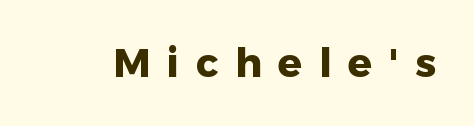
{"serif": "no", "italic": "no", "bold": "yes", "weight": "heavy", "width": "normal", "stroke_contrast": "low", "x_height": "medium", "monospaced": "no", "underline": "no", "letter_spacing": "wide", "letter_spacing_em": 0.41, "glyph_px": 40}
